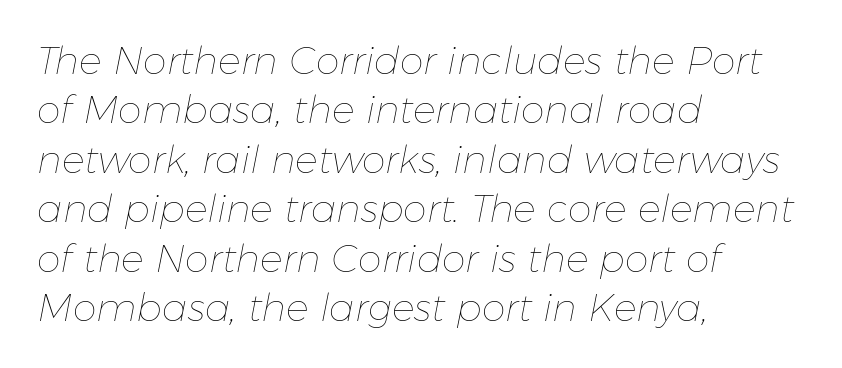
Q: Is the text bold? A: No.
Q: Is the text italic (slanted)? A: Yes, it leans right by about 11 degrees.
Q: Is the text underlined? A: No.
Q: How is the paragraph aligned? A: Left-aligned.
Q: Is the spacing between letters normal or unusually wide? A: Normal.
Q: Is the spacing between lines tight, normal or loose? A: Normal.
Q: Width (condensed, normal, or wide)? A: Normal.
Q: Stroke contrast? A: Low.
Q: x-height? A: Medium.
Q: Monospaced? A: No.
